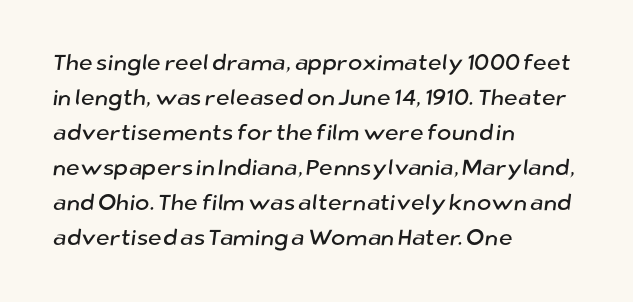
Q: Is the text underlined? A: No.
Q: How is the paragraph aligned? A: Left-aligned.
Q: Is the spacing between letters normal or unusually wide? A: Normal.
Q: Is the spacing between lines tight, normal or loose? A: Normal.
